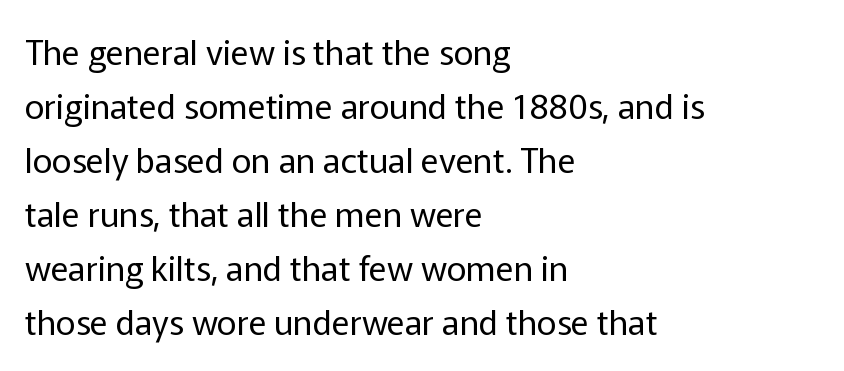
Q: Is the text bold? A: No.
Q: Is the text italic (slanted)? A: No, it is upright.
Q: Is the typeface a serif or a sans-serif typeface? A: Sans-serif.
Q: Is the text underlined? A: No.
Q: How is the paragraph aligned? A: Left-aligned.
Q: Is the spacing between letters normal or unusually wide? A: Normal.
Q: Is the spacing between lines tight, normal or loose? A: Normal.
Q: Width (condensed, normal, or wide)? A: Normal.
Q: Stroke contrast? A: Low.
Q: x-height? A: Medium.
Q: Monospaced? A: No.
